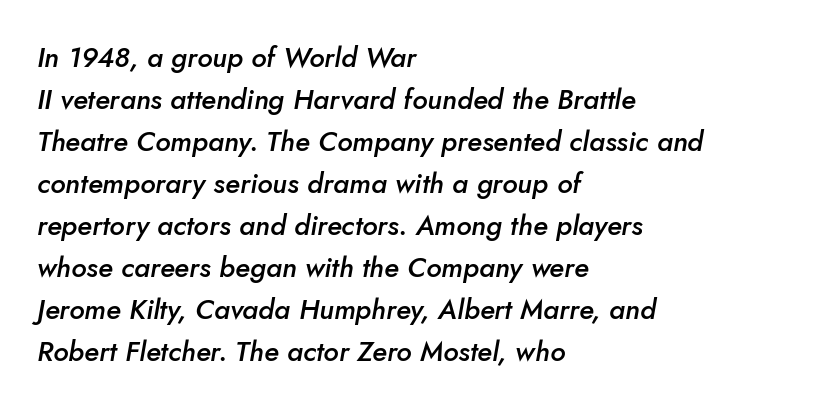
Type without underlining. Observe the lean: these are italic letterforms. Spacing between characters is what you'd get straight out of the box. Do the characters align in a grid? No, the font is proportional. These lines stack with their left ends in a neat column. A somewhat darkened texture: the type is semibold rather than bold.
